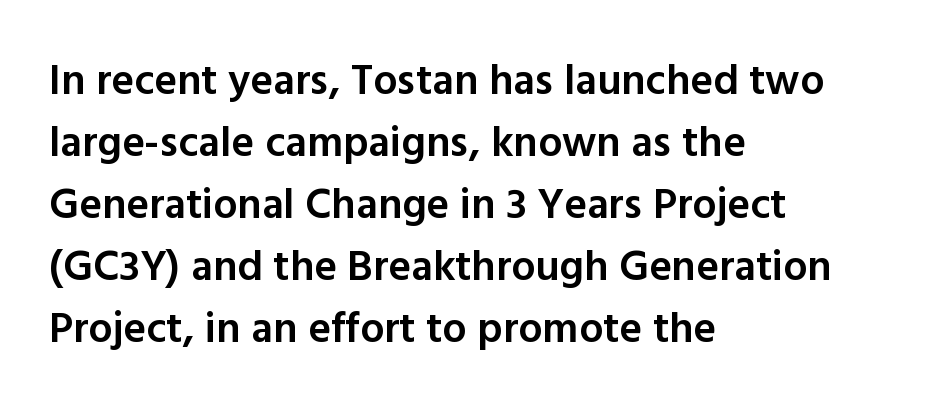
Q: Is the text bold? A: Semi-bold.
Q: Is the text italic (slanted)? A: No, it is upright.
Q: Is the typeface a serif or a sans-serif typeface? A: Sans-serif.
Q: Is the text underlined? A: No.
Q: How is the paragraph aligned? A: Left-aligned.
Q: Is the spacing between letters normal or unusually wide? A: Normal.
Q: Is the spacing between lines tight, normal or loose? A: Normal.
Q: Width (condensed, normal, or wide)? A: Normal.
Q: x-height? A: Medium.
Q: Monospaced? A: No.
